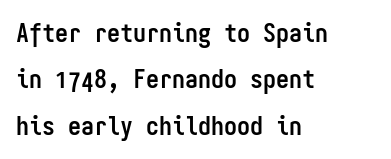
{"italic": "no", "bold": "yes", "underline": "no", "align": "left", "line_spacing_ratio": 1.78, "letter_spacing": "normal", "letter_spacing_em": 0.0, "glyph_px": 26}
